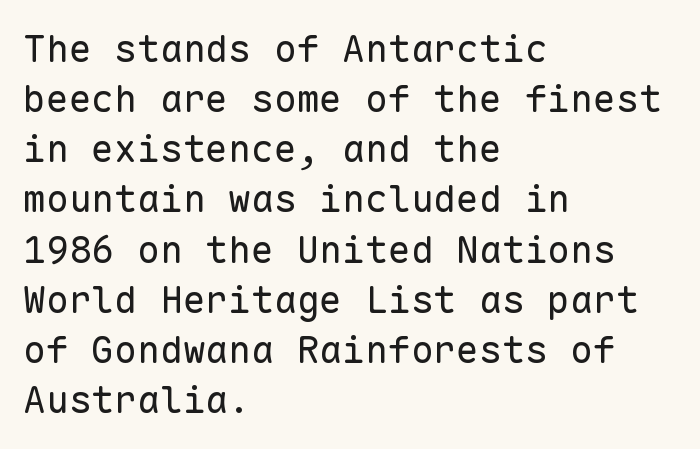
Q: Is the text bold? A: No.
Q: Is the text italic (slanted)? A: No, it is upright.
Q: Is the typeface a serif or a sans-serif typeface? A: Sans-serif.
Q: Is the text underlined? A: No.
Q: How is the paragraph aligned? A: Left-aligned.
Q: Is the spacing between letters normal or unusually wide? A: Normal.
Q: Is the spacing between lines tight, normal or loose? A: Normal.
Q: Width (condensed, normal, or wide)? A: Normal.
Q: Stroke contrast? A: Low.
Q: x-height? A: Medium.
Q: Monospaced? A: Yes.
